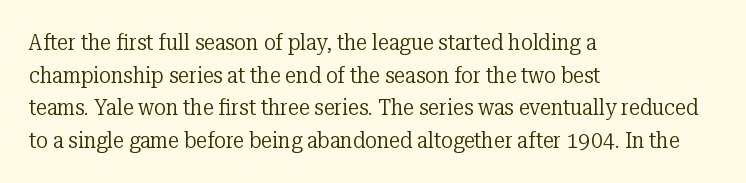
The image shows 22 px text type, upright; set left-aligned, normal line spacing (1.48x), normal letter spacing, not underlined.
